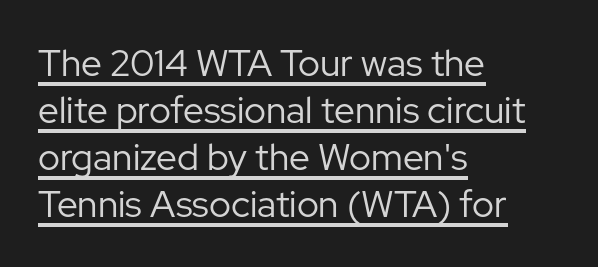
The face used here is rendered with its standard letterfit. Looks like regular typesetting: each glyph gets only the width it needs. Do the letters lean? They stand straight. Typeset ragged right — the left edge is the straight one.
